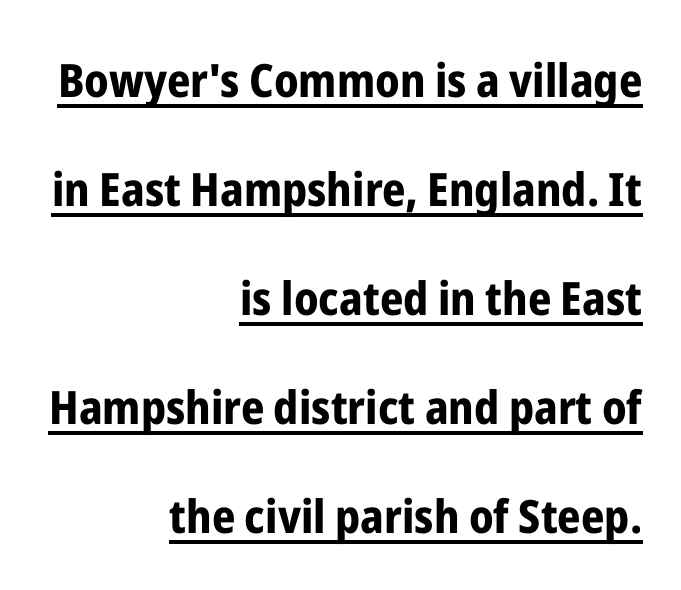
These lines are rendered in a variable-pitch font. Unlike a traditional serif, this face leaves its strokes unadorned. Teacher's note: observe the even right margin — that is flush-right alignment. The lettering is marked with a stroke running underneath it. The rendering uses a large line-height, opening up the rows. The typography opts for an upright posture over an oblique one.
